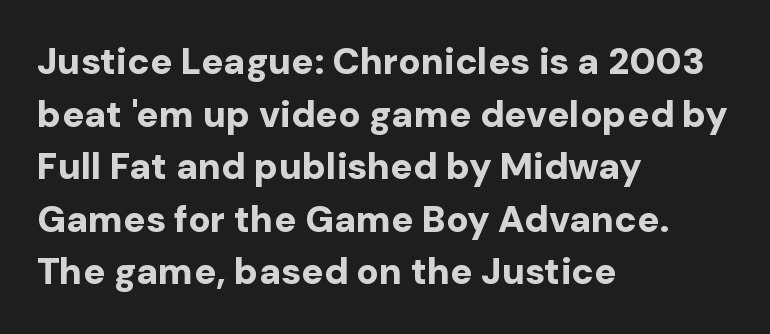
Q: Is the text bold? A: Yes.
Q: Is the text italic (slanted)? A: No, it is upright.
Q: Is the typeface a serif or a sans-serif typeface? A: Sans-serif.
Q: Is the text underlined? A: No.
Q: How is the paragraph aligned? A: Left-aligned.
Q: Is the spacing between letters normal or unusually wide? A: Normal.
Q: Is the spacing between lines tight, normal or loose? A: Normal.
Q: Width (condensed, normal, or wide)? A: Normal.
Q: Stroke contrast? A: Low.
Q: x-height? A: Medium.
Q: Monospaced? A: No.
